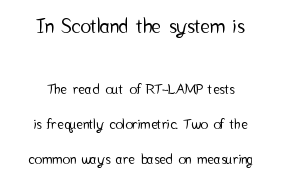
The image shows 20 px text type, upright; set centered, loose line spacing (2.47x), normal letter spacing, not underlined; the first (top) block is 1.43x larger.
